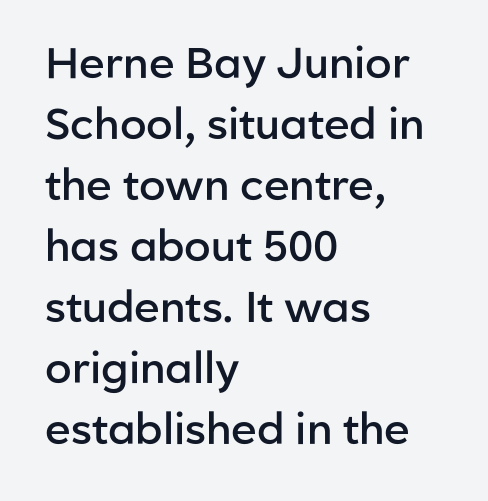
{"serif": "no", "italic": "no", "bold": "semi", "weight": "semibold", "width": "normal", "stroke_contrast": "low", "x_height": "medium", "monospaced": "no", "underline": "no", "align": "left", "line_spacing": "normal", "line_spacing_ratio": 1.42, "letter_spacing": "normal", "letter_spacing_em": 0.0, "glyph_px": 43}
